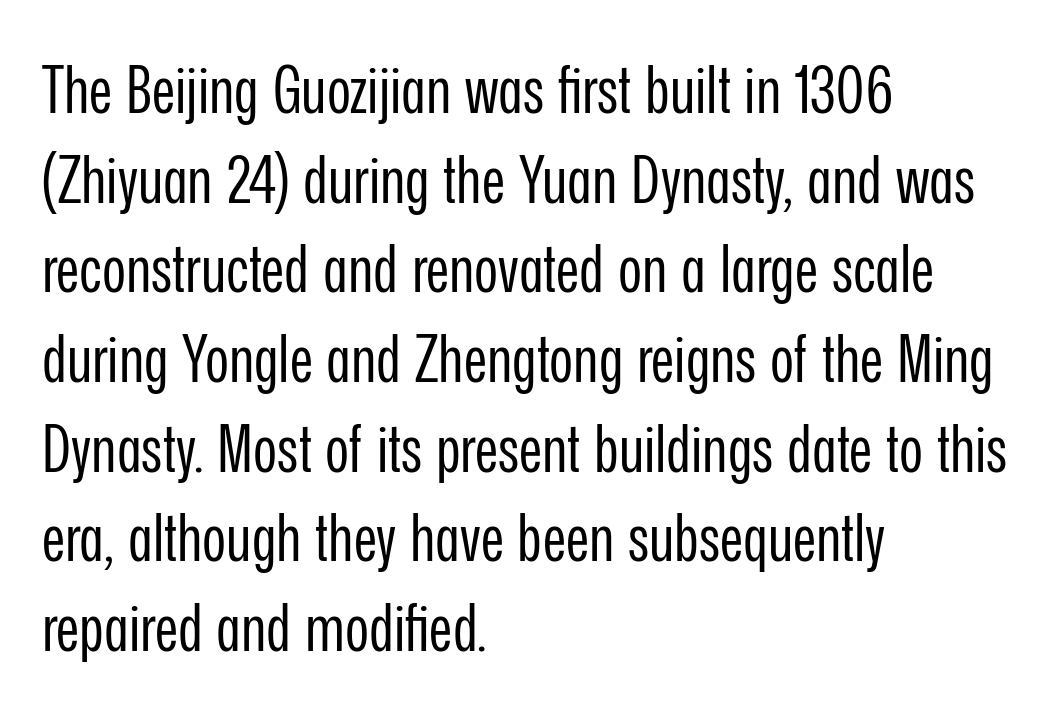
Compared with a centered layout, this one pins lines to the left instead. Baseline-to-baseline distance is the conventional proportion of letter height. Vertical stems look standard width or narrower in stroke. No word sits above an underline. The letters stand upright; this is a roman face. Honestly, the letter spacing is just normal — you wouldn't notice it.
